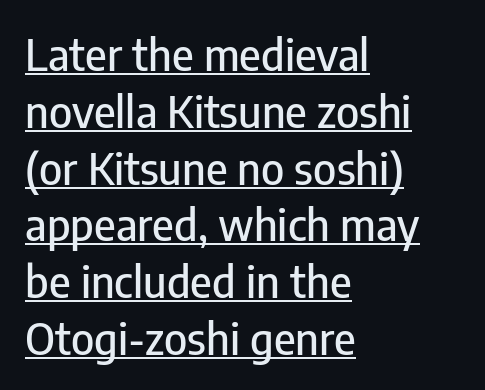
The image shows 44 px condensed sans-serif type, upright; set left-aligned, normal line spacing (1.29x), normal letter spacing, underlined; low stroke contrast and a medium x-height.
